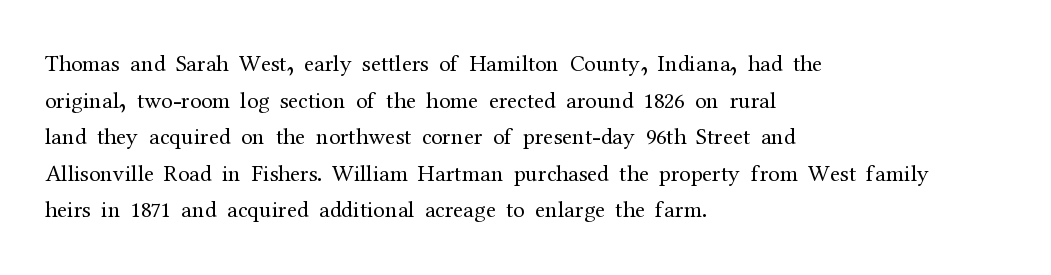
{"italic": "no", "bold": "no", "underline": "no", "align": "left", "line_spacing": "normal", "line_spacing_ratio": 1.59, "letter_spacing": "normal", "letter_spacing_em": 0.0, "glyph_px": 23}
